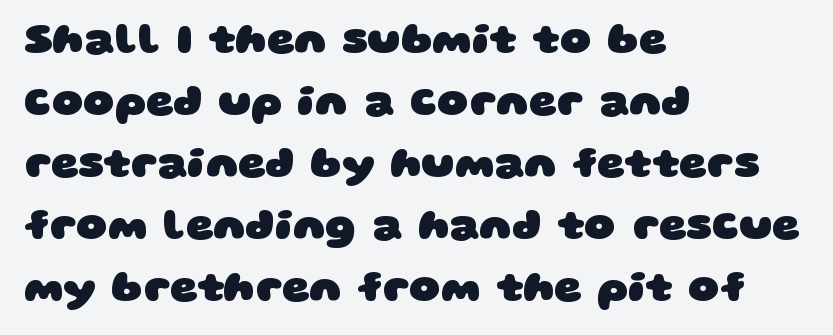
Q: Is the text bold? A: Yes.
Q: Is the typeface a serif or a sans-serif typeface? A: Sans-serif.
Q: Is the text underlined? A: No.
Q: How is the paragraph aligned? A: Left-aligned.
Q: Is the spacing between letters normal or unusually wide? A: Normal.
Q: Is the spacing between lines tight, normal or loose? A: Normal.
Q: Width (condensed, normal, or wide)? A: Wide.
Q: Stroke contrast? A: Low.
Q: x-height? A: Large.
Q: Monospaced? A: No.
